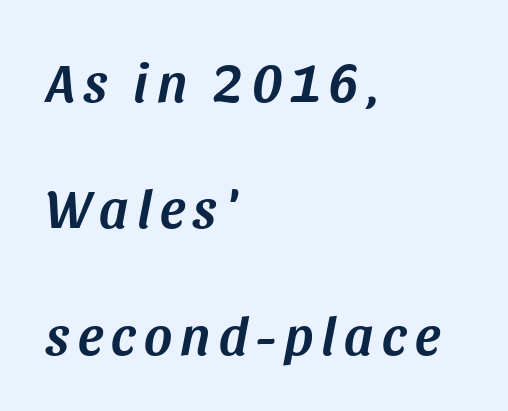
The image shows 54 px text type, italic (leaning right); set left-aligned, loose line spacing (2.34x), not underlined; medium stroke contrast and a large x-height.
